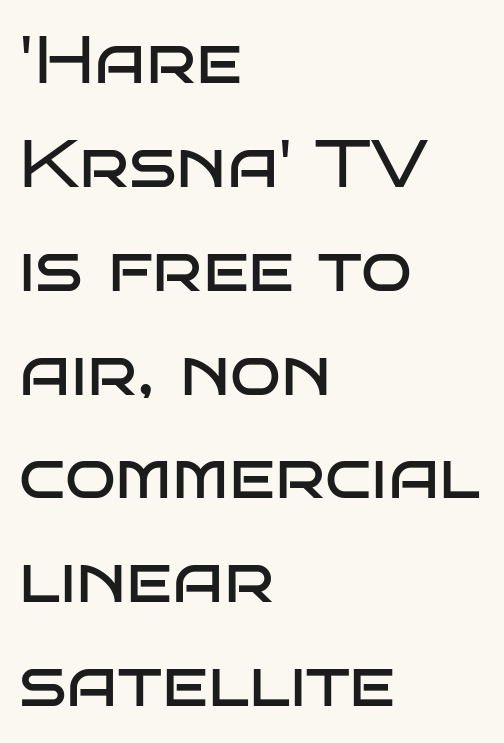
The image shows 67 px regular-weight, wide sans-serif type, upright; set left-aligned, normal line spacing (1.55x), normal letter spacing, not underlined; low stroke contrast and a large x-height.
